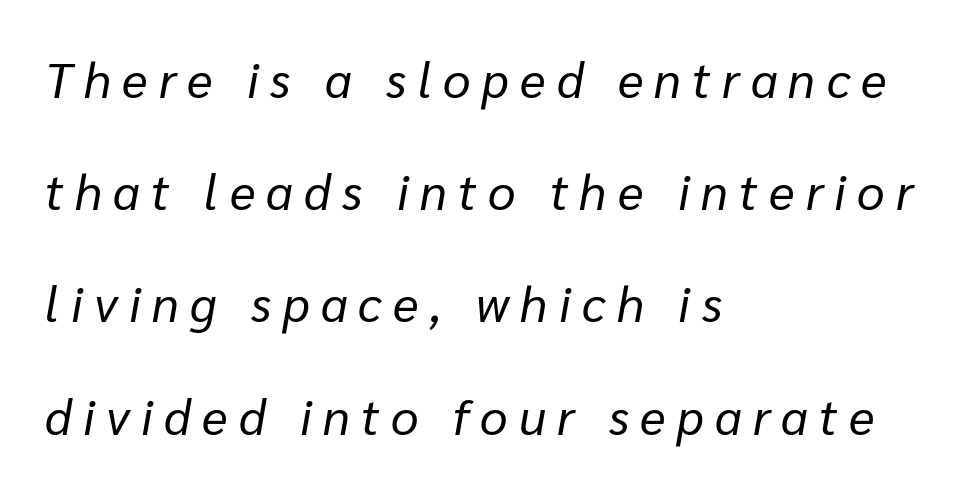
{"italic": "yes", "lean": "right", "slant_degrees": 10, "bold": "no", "weight": "regular", "width": "normal", "stroke_contrast": "low", "x_height": "medium", "monospaced": "no", "underline": "no", "align": "left", "line_spacing": "loose", "line_spacing_ratio": 2.29, "letter_spacing": "wide", "letter_spacing_em": 0.23, "glyph_px": 49}
